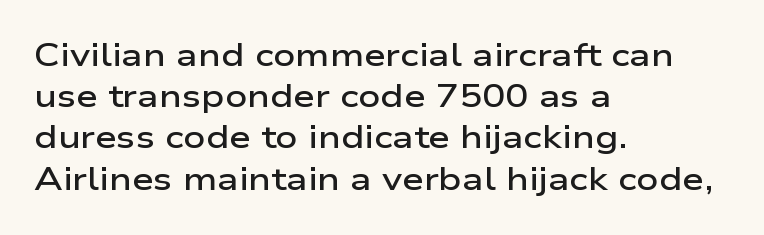
Q: Is the text bold? A: Semi-bold.
Q: Is the text italic (slanted)? A: No, it is upright.
Q: Is the typeface a serif or a sans-serif typeface? A: Sans-serif.
Q: Is the text underlined? A: No.
Q: How is the paragraph aligned? A: Left-aligned.
Q: Is the spacing between letters normal or unusually wide? A: Normal.
Q: Is the spacing between lines tight, normal or loose? A: Normal.
Q: Width (condensed, normal, or wide)? A: Wide.
Q: Stroke contrast? A: Low.
Q: x-height? A: Medium.
Q: Monospaced? A: No.
